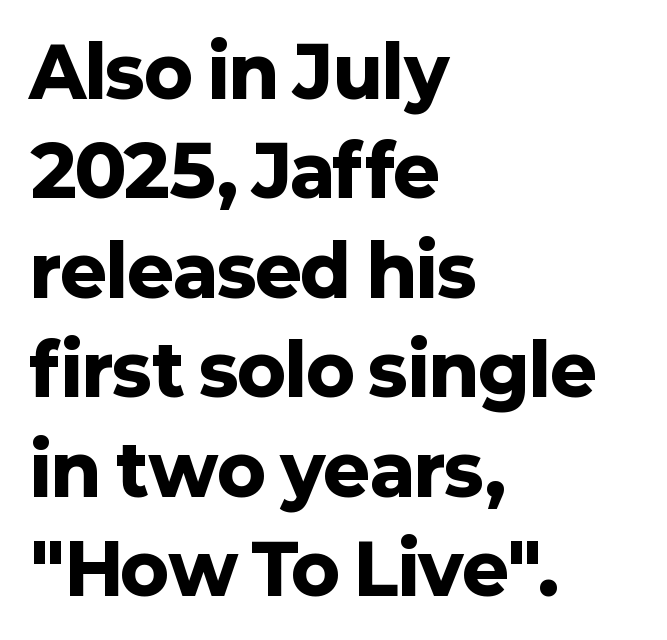
A typesetter would call this leading conventional body-copy spacing. Glyph-to-glyph distance matches everyday printed text. Style check: upright. Varying glyph widths throughout — classic text-font behaviour.
